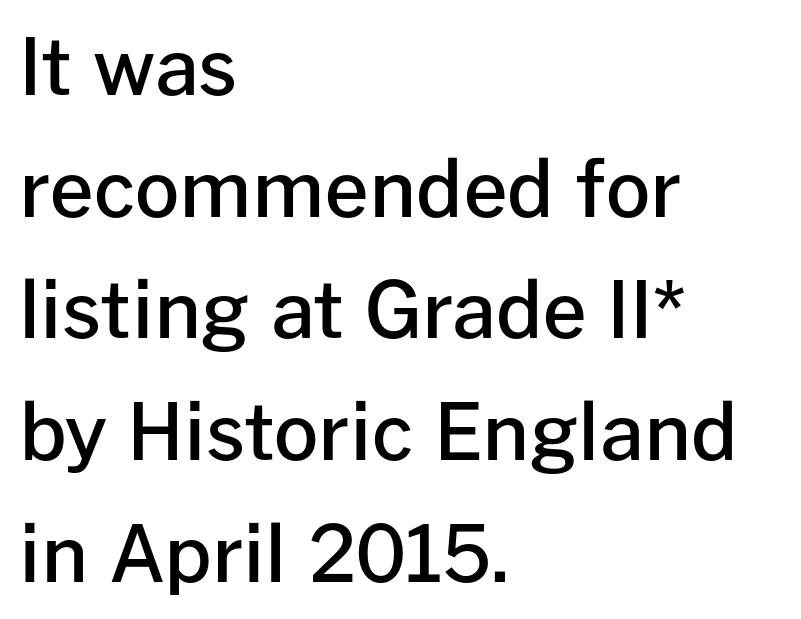
The font's upright variant was chosen for this text. Nope, no serifs anywhere on these letters. Regarding leading, the lines here are spaced in the standard way. Moderately thickened strokes mark this as semibold type. Left-aligned paragraph, ragged on the right. Words float on clear page, feet unadorned.
